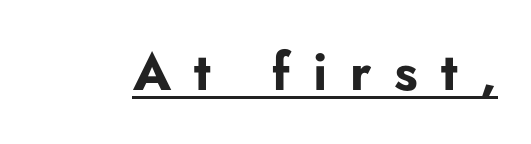
Q: Is the text bold? A: Yes.
Q: Is the text italic (slanted)? A: No, it is upright.
Q: Is the typeface a serif or a sans-serif typeface? A: Sans-serif.
Q: Is the text underlined? A: Yes.
Q: Is the spacing between letters normal or unusually wide? A: Unusually wide.
Q: Width (condensed, normal, or wide)? A: Normal.
Q: Stroke contrast? A: Low.
Q: x-height? A: Small.
Q: Monospaced? A: No.
